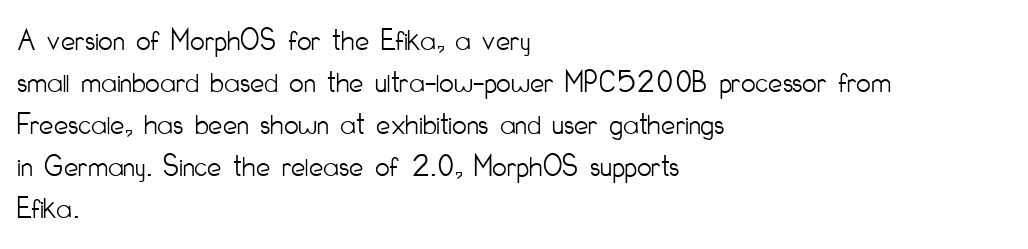
{"serif": "no", "italic": "no", "bold": "no", "weight": "light", "width": "condensed", "stroke_contrast": "low", "x_height": "small", "monospaced": "no", "underline": "no", "align": "left", "line_spacing": "normal", "line_spacing_ratio": 1.31, "letter_spacing": "normal", "letter_spacing_em": 0.0, "glyph_px": 32}
